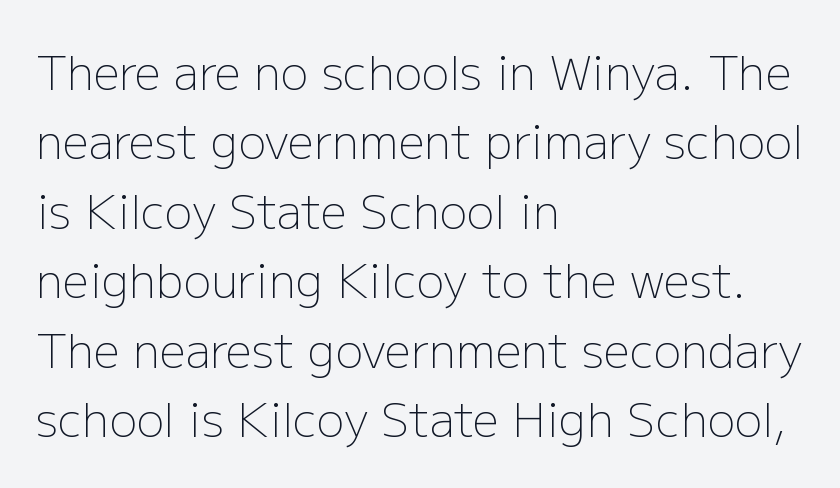
The image shows 46 px light sans-serif type, upright; set left-aligned, normal line spacing (1.51x), normal letter spacing, not underlined; low stroke contrast and a medium x-height.
